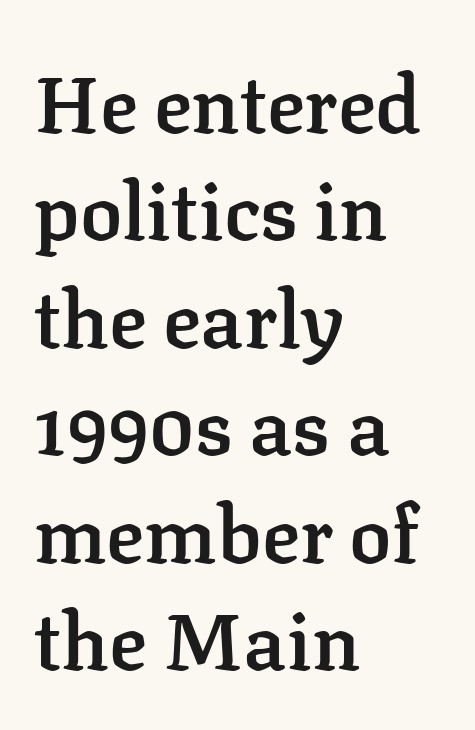
Q: Is the text bold? A: Semi-bold.
Q: Is the text italic (slanted)? A: No, it is upright.
Q: Is the typeface a serif or a sans-serif typeface? A: Serif.
Q: Is the text underlined? A: No.
Q: How is the paragraph aligned? A: Left-aligned.
Q: Is the spacing between letters normal or unusually wide? A: Normal.
Q: Is the spacing between lines tight, normal or loose? A: Normal.
Q: Width (condensed, normal, or wide)? A: Normal.
Q: Stroke contrast? A: Low.
Q: x-height? A: Medium.
Q: Monospaced? A: No.
